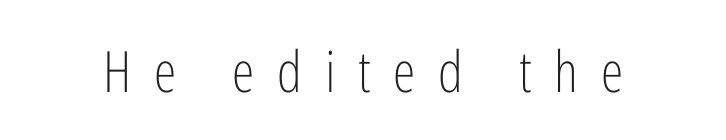
{"serif": "no", "italic": "no", "bold": "no", "weight": "light", "width": "condensed", "stroke_contrast": "low", "x_height": "medium", "monospaced": "no", "underline": "no", "letter_spacing": "wide", "letter_spacing_em": 0.4, "glyph_px": 57}
